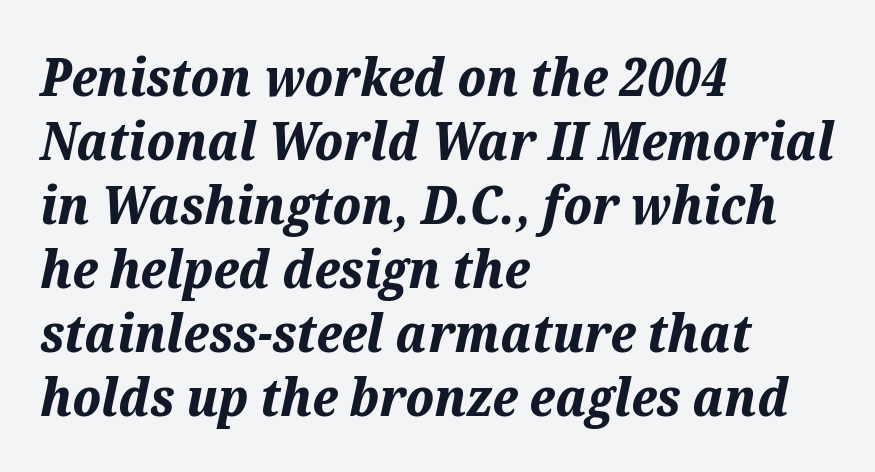
Compared with an ordinary text face, these strokes are far heavier — a full bold. Varying glyph widths throughout — classic text-font behaviour. Would a proofreader flag this as italicized? Yes. Tracking value appears to be zero — textbook default spacing.
